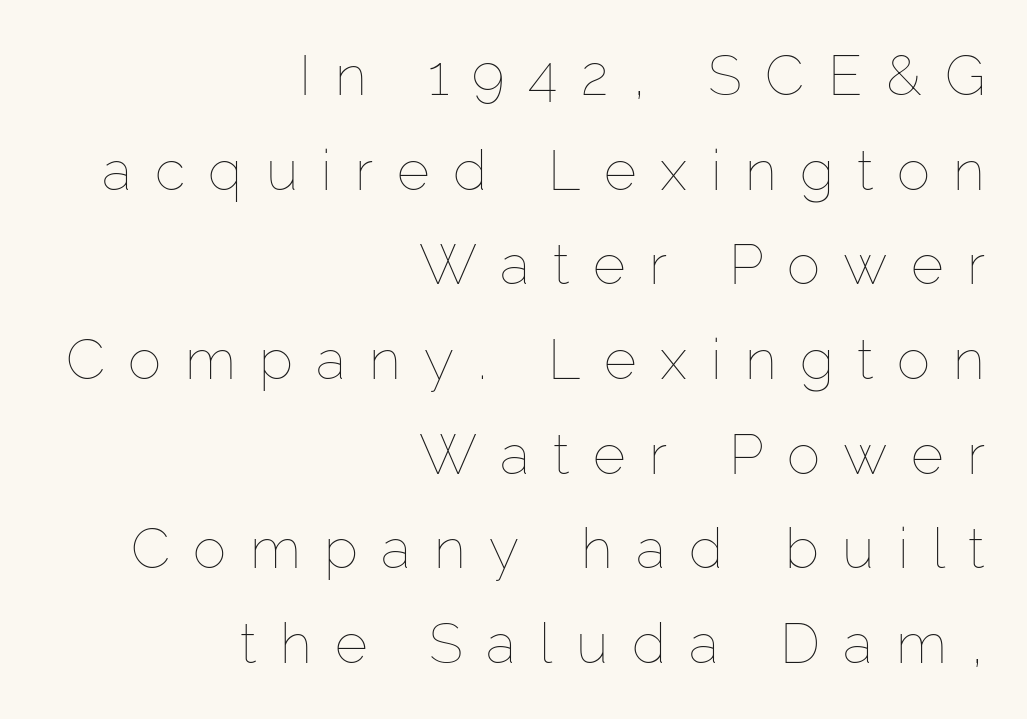
The specimen reads as upright at a glance. Observe the wide spacing: letters keep a clear distance from each other. The font is comparable to plain body text, perhaps lighter. The setting favours the right margin, as signatures and pull-quotes sometimes do.
